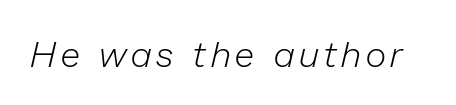
The image shows 36 px light type, italic (leaning right); set not underlined; low stroke contrast and a medium x-height.
